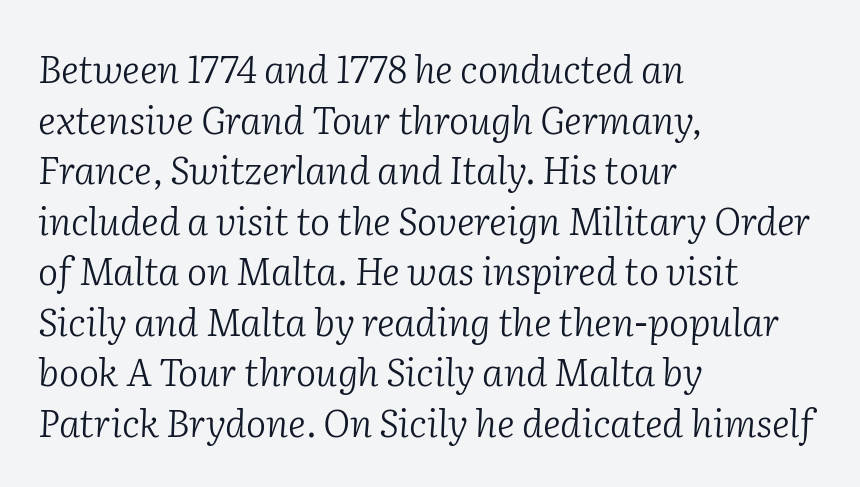
The image shows 38 px light serif type, italic (leaning right); set left-aligned, normal line spacing (1.33x), normal letter spacing, not underlined; low stroke contrast and a medium x-height.
